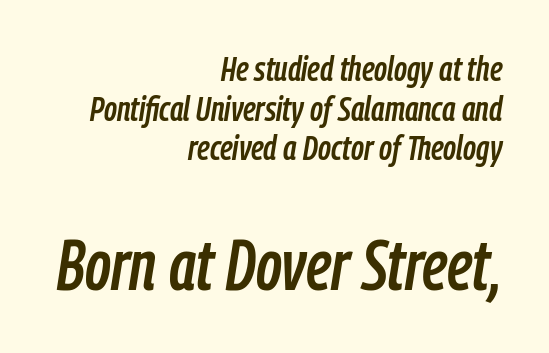
The gap between lines stays unmarked. The typesetter chose a ragged-left arrangement here. Proportional: the letters do not fall into vertical columns. In terms of letterspacing, this is plain default setting.
